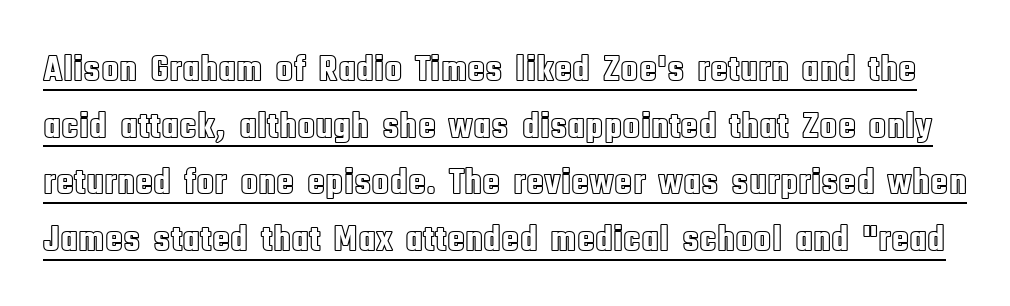
{"italic": "no", "width": "condensed", "x_height": "large", "monospaced": "no", "underline": "yes", "line_spacing": "normal", "line_spacing_ratio": 1.53, "letter_spacing": "normal", "letter_spacing_em": 0.0, "glyph_px": 37}
